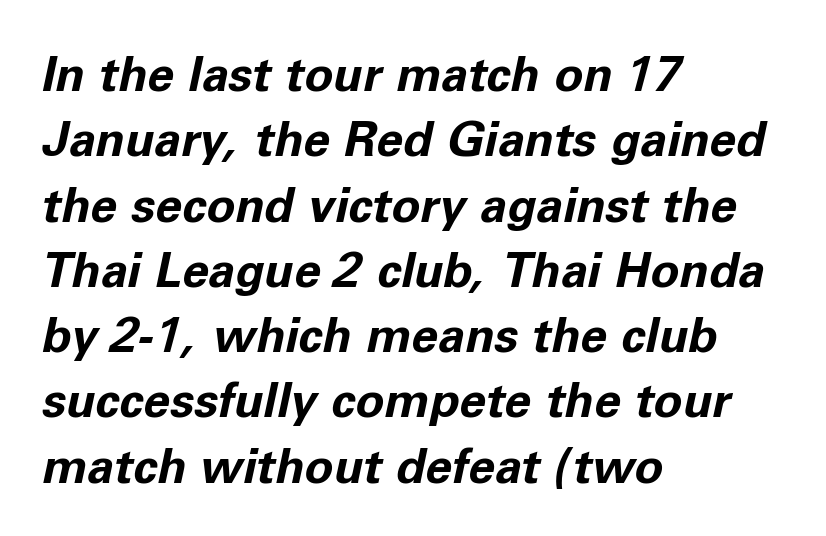
Q: Is the text bold? A: Yes.
Q: Is the text italic (slanted)? A: Yes, it leans right by about 11 degrees.
Q: Is the text underlined? A: No.
Q: How is the paragraph aligned? A: Left-aligned.
Q: Is the spacing between letters normal or unusually wide? A: Normal.
Q: Is the spacing between lines tight, normal or loose? A: Normal.
Q: Width (condensed, normal, or wide)? A: Normal.
Q: Stroke contrast? A: Low.
Q: x-height? A: Medium.
Q: Monospaced? A: No.
